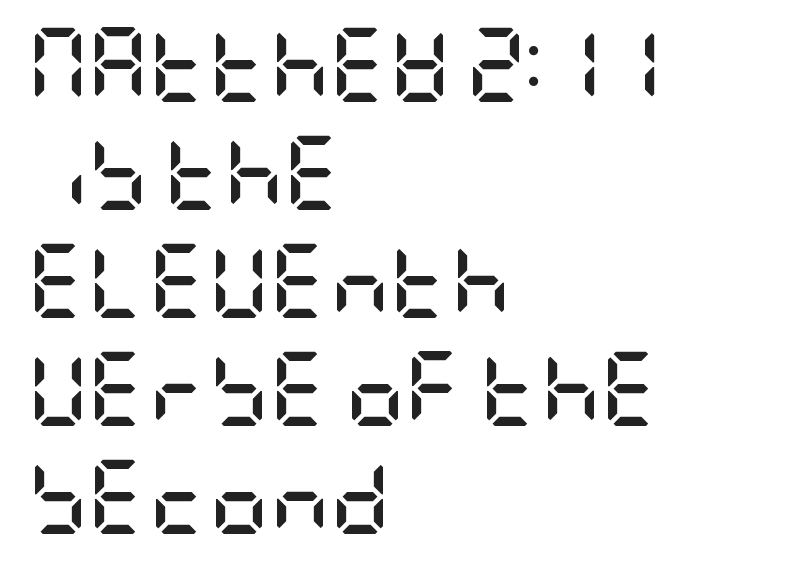
The image shows 74 px semibold, condensed sans-serif type, upright; set left-aligned, normal line spacing (1.46x), normal letter spacing, not underlined; low stroke contrast and a large x-height.
